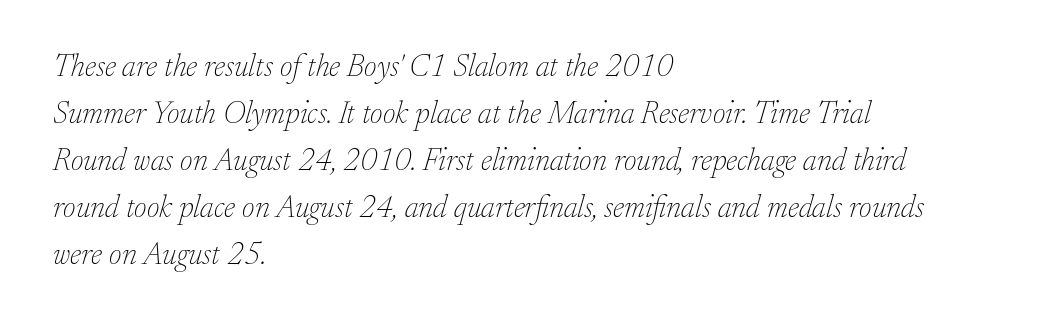
Q: Is the text bold? A: No.
Q: Is the text italic (slanted)? A: Yes, it leans right by about 17 degrees.
Q: Is the typeface a serif or a sans-serif typeface? A: Serif.
Q: Is the text underlined? A: No.
Q: How is the paragraph aligned? A: Left-aligned.
Q: Is the spacing between letters normal or unusually wide? A: Normal.
Q: Is the spacing between lines tight, normal or loose? A: Normal.
Q: Width (condensed, normal, or wide)? A: Normal.
Q: Stroke contrast? A: Low.
Q: x-height? A: Small.
Q: Monospaced? A: No.
